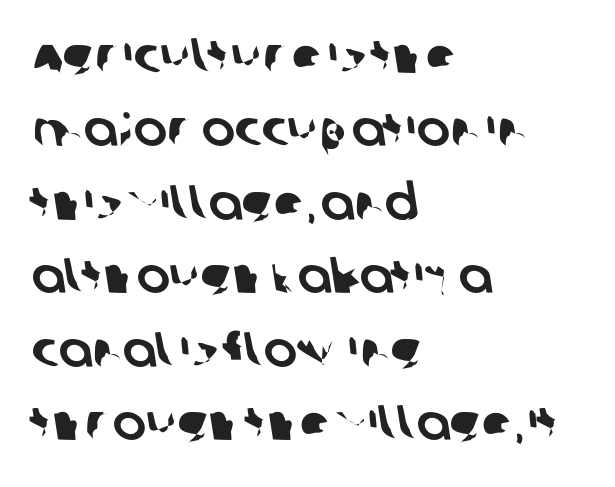
The image shows 50 px sans-serif type; set left-aligned, normal line spacing (1.47x), normal letter spacing, not underlined; low stroke contrast and a large x-height.
